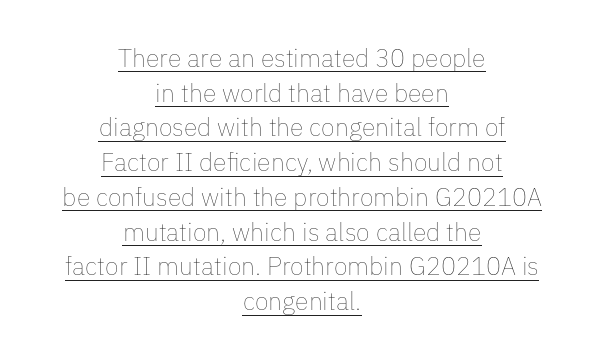
Each line of the rendering has a horizontal stroke beneath the glyphs. Nothing unusual about the tracking: characters are spaced as the font intends. Normally led — the rows are evenly, conventionally spaced. No extra ink here — the face is not bold.
